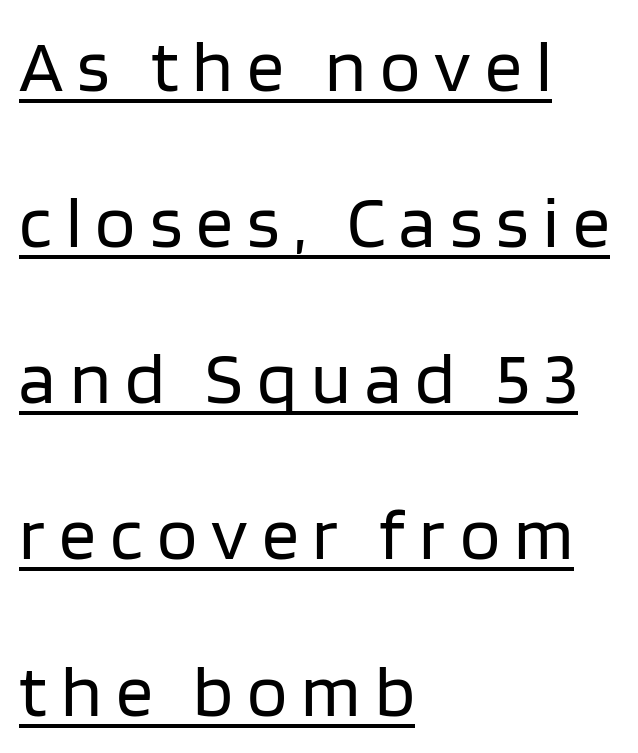
{"serif": "no", "italic": "no", "bold": "no", "weight": "regular", "width": "normal", "stroke_contrast": "low", "x_height": "large", "monospaced": "no", "underline": "yes", "align": "left", "line_spacing": "loose", "line_spacing_ratio": 2.11, "glyph_px": 74}
